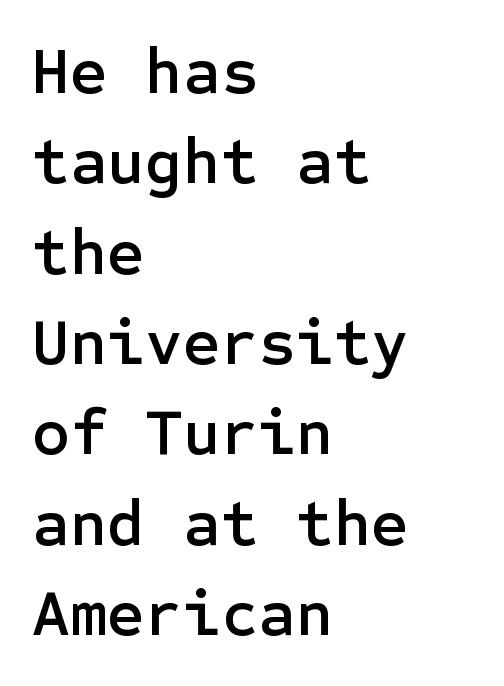
Underlining? Definitely not there. If you drew a ruler down the left edge, every line would touch it. Is this a sans? Yes — the strokes have no serifs. When letters stand straight like this, we call the style roman or upright.
